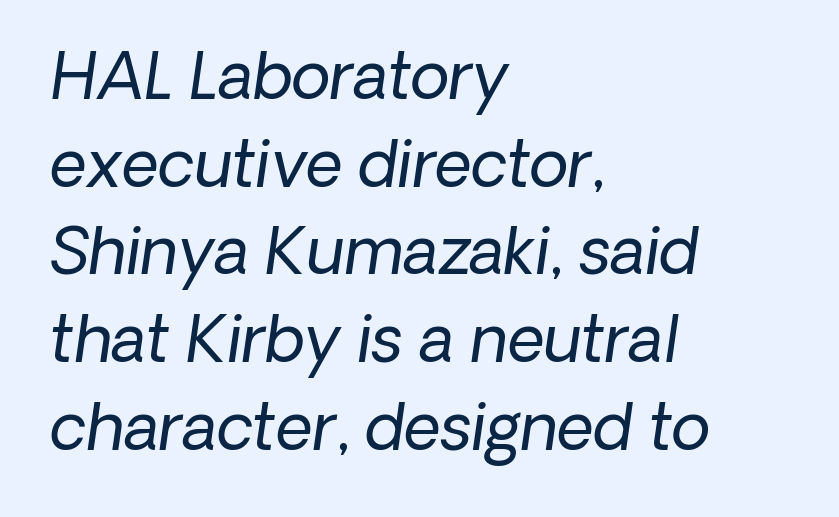
{"serif": "no", "bold": "no", "weight": "regular", "width": "normal", "stroke_contrast": "low", "x_height": "medium", "monospaced": "no", "underline": "no", "align": "left", "line_spacing": "normal", "line_spacing_ratio": 1.37, "letter_spacing": "normal", "letter_spacing_em": 0.0, "glyph_px": 64}
